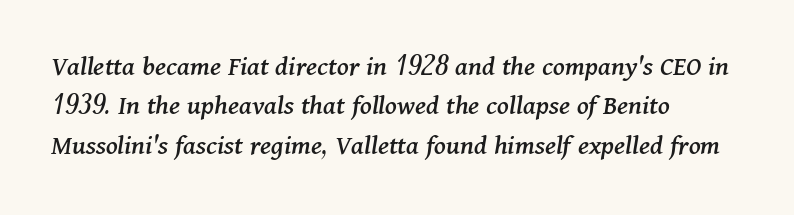
{"serif": "yes", "italic": "yes", "lean": "right", "slant_degrees": 11, "width": "normal", "stroke_contrast": "medium", "x_height": "medium", "monospaced": "no", "underline": "no", "align": "left", "line_spacing": "normal", "line_spacing_ratio": 1.36, "letter_spacing": "normal", "letter_spacing_em": 0.0, "glyph_px": 29}
